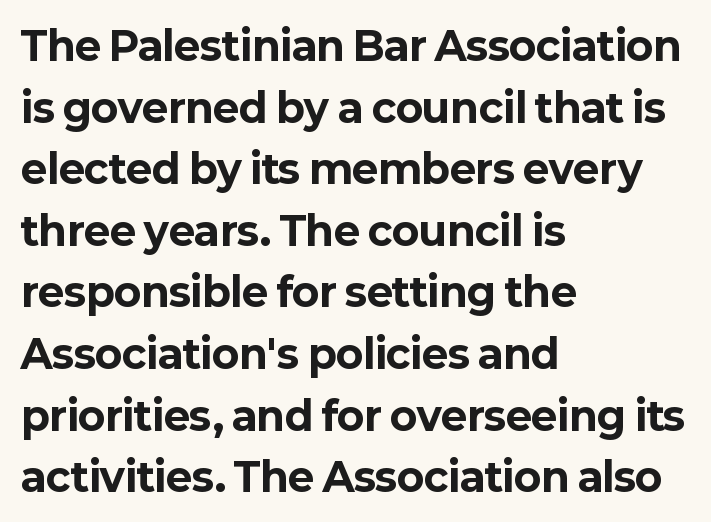
The passage shown has conventional tracking throughout. As a designer I'd log this as weight 700, bold. Type without underlining. Notice how the passage keeps a crisp vertical edge on the left only.
